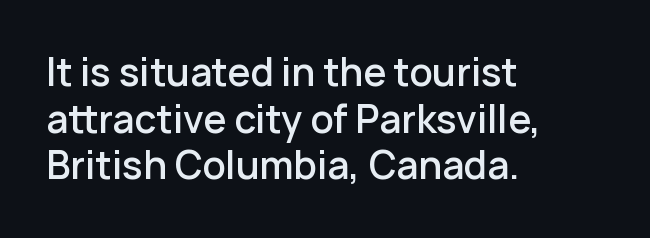
Q: Is the text bold? A: Semi-bold.
Q: Is the text italic (slanted)? A: No, it is upright.
Q: Is the typeface a serif or a sans-serif typeface? A: Sans-serif.
Q: Is the text underlined? A: No.
Q: How is the paragraph aligned? A: Left-aligned.
Q: Is the spacing between letters normal or unusually wide? A: Normal.
Q: Is the spacing between lines tight, normal or loose? A: Normal.
Q: Width (condensed, normal, or wide)? A: Normal.
Q: Stroke contrast? A: Low.
Q: x-height? A: Medium.
Q: Monospaced? A: No.
